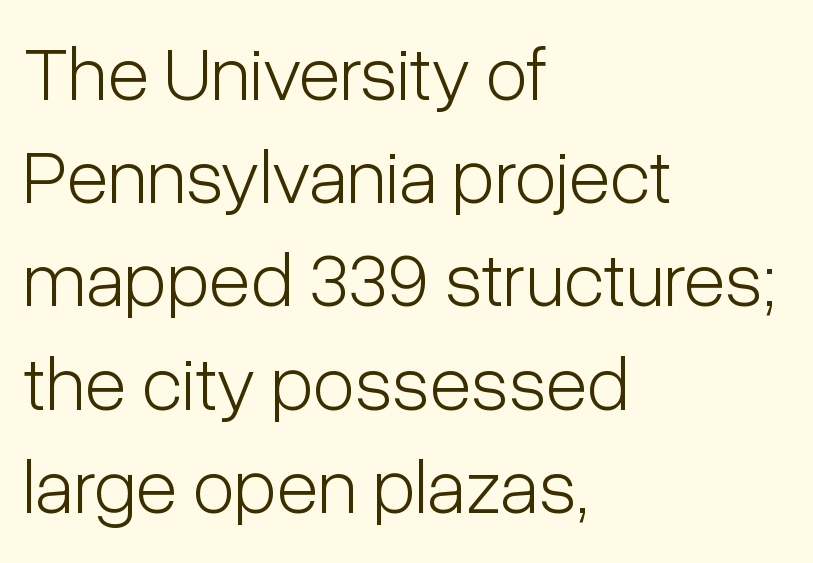
This is the regular roman posture of the typeface. Line beginnings align vertically; line endings do not. Stems and bowls with no extra thickness — not bold. Varying glyph widths throughout — classic text-font behaviour.
